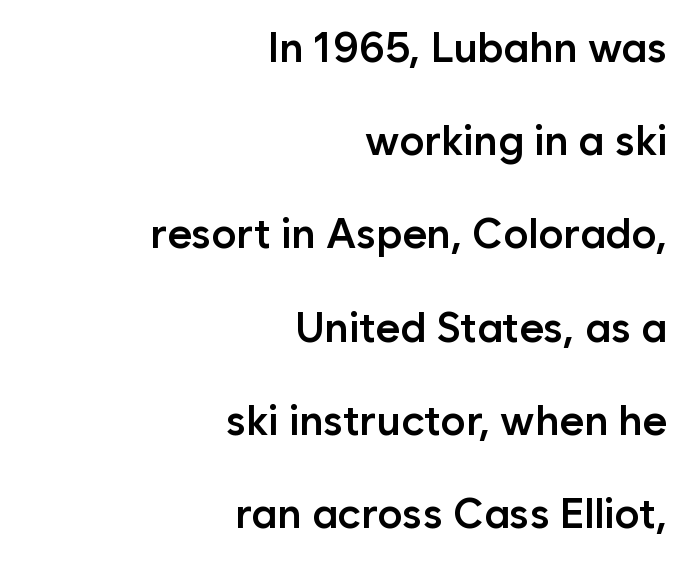
{"serif": "no", "italic": "no", "bold": "semi", "weight": "semibold", "width": "normal", "stroke_contrast": "low", "x_height": "medium", "monospaced": "no", "underline": "no", "align": "right", "line_spacing": "loose", "line_spacing_ratio": 2.22, "letter_spacing": "normal", "letter_spacing_em": 0.0, "glyph_px": 42}
